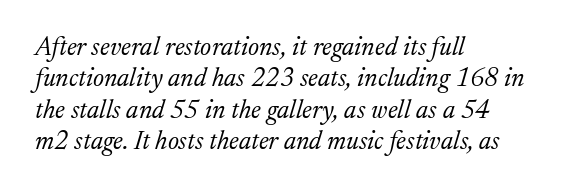
{"italic": "yes", "lean": "right", "slant_degrees": 17, "bold": "no", "underline": "no", "align": "left", "line_spacing_ratio": 1.21, "letter_spacing": "normal", "letter_spacing_em": 0.0, "glyph_px": 26}
